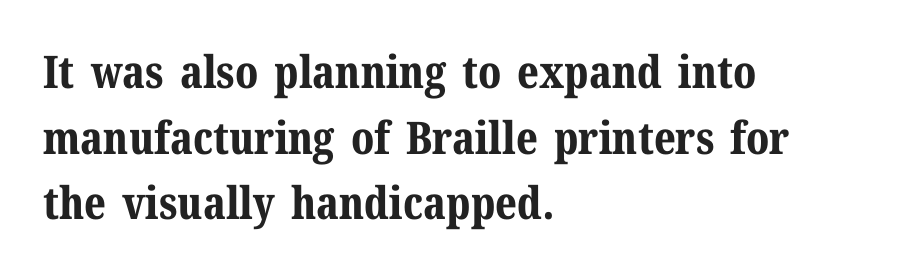
Q: Is the text bold? A: Yes.
Q: Is the text italic (slanted)? A: No, it is upright.
Q: Is the typeface a serif or a sans-serif typeface? A: Serif.
Q: Is the text underlined? A: No.
Q: How is the paragraph aligned? A: Left-aligned.
Q: Is the spacing between letters normal or unusually wide? A: Normal.
Q: Is the spacing between lines tight, normal or loose? A: Normal.
Q: Width (condensed, normal, or wide)? A: Normal.
Q: Stroke contrast? A: Medium.
Q: x-height? A: Medium.
Q: Monospaced? A: No.
